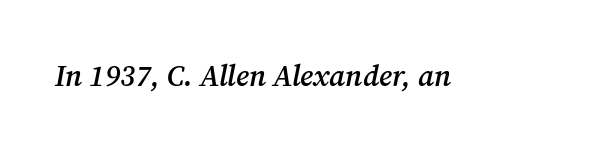
The letterforms sit shoulder to shoulder at normal distance. Type without underlining. Spacing verdict: proportional, widths tailored to each character. Characters are canted at an angle relative to the baseline's perpendicular.
